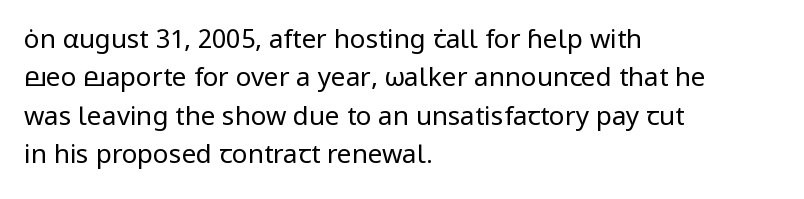
{"italic": "no", "bold": "no", "underline": "no", "align": "left", "line_spacing": "normal", "line_spacing_ratio": 1.48, "letter_spacing": "normal", "letter_spacing_em": 0.0, "glyph_px": 26}
